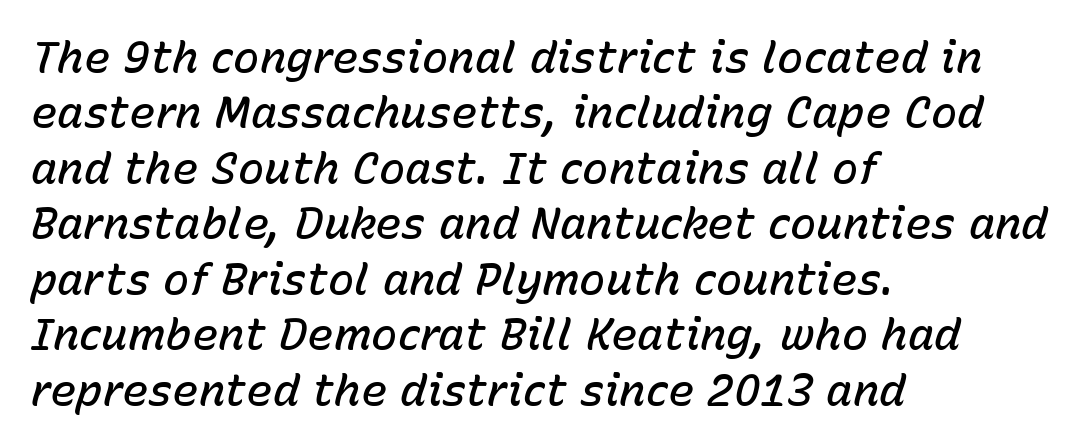
{"italic": "yes", "lean": "right", "slant_degrees": 15, "bold": "semi", "weight": "semibold", "width": "normal", "stroke_contrast": "low", "x_height": "medium", "monospaced": "no", "underline": "no", "align": "left", "line_spacing": "normal", "line_spacing_ratio": 1.26, "letter_spacing": "normal", "letter_spacing_em": 0.0, "glyph_px": 44}
